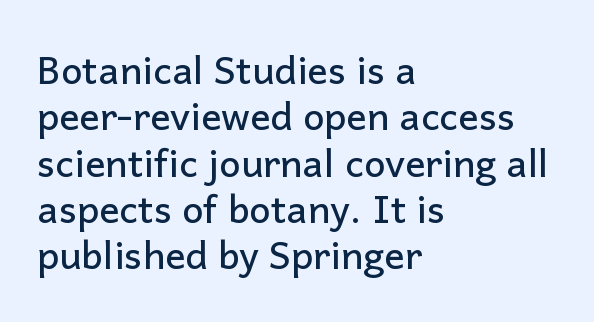
{"serif": "no", "italic": "no", "width": "normal", "stroke_contrast": "low", "x_height": "medium", "monospaced": "no", "underline": "no", "align": "left", "line_spacing_ratio": 1.22, "letter_spacing": "normal", "letter_spacing_em": 0.0, "glyph_px": 38}
